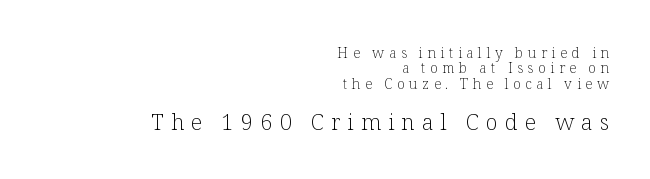
The image shows 22 px text type, upright; set right-aligned, tight line spacing (1.09x), unusually wide letter spacing (+0.33 em), not underlined; the second (bottom) block is 1.57x larger.
